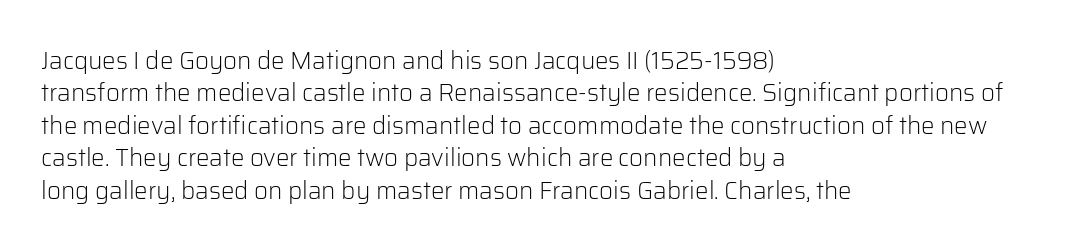
The image shows 24 px text type, upright; set left-aligned, normal line spacing (1.35x), normal letter spacing, not underlined.
